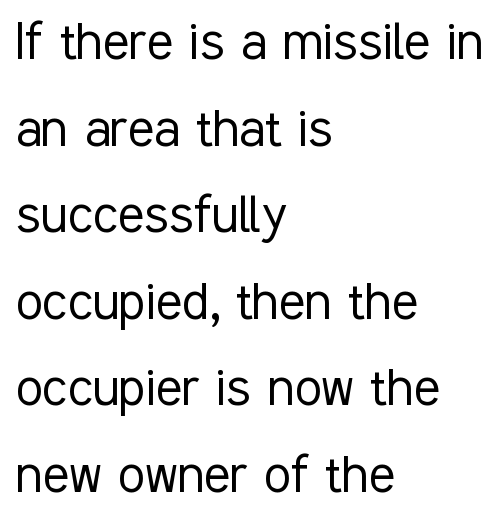
Short and long lines alike share a common starting point at left. Every stem runs plumb, perpendicular to the baseline. The passage shown is typed in a proportional face where columns would drift. This rendering leaves character spacing at its baseline value. Font category for this specimen: sans-serif.
